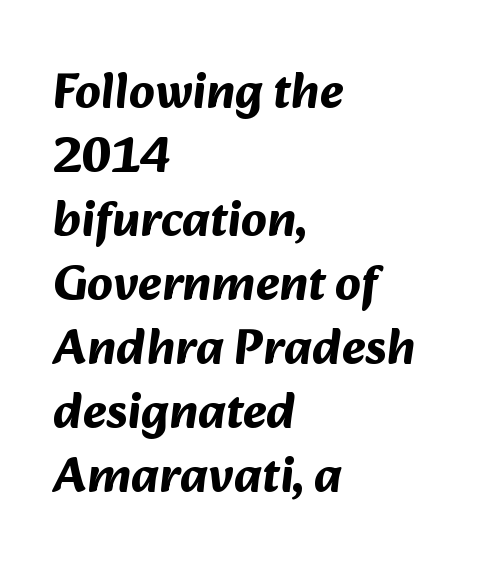
The rendering uses a moderate line-height, typical for paragraphs. Quick note: underline off. Character widths vary here, with narrow letters taking less room than wide ones. The setting favours the left margin, as ordinary paragraphs usually do. Students, this is bold: see how much ink each stroke carries. Font category for this specimen: sans-serif.
